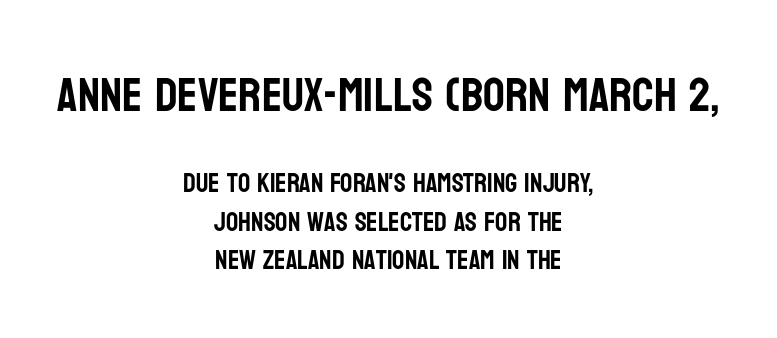
Q: Is the text italic (slanted)? A: No, it is upright.
Q: Is the typeface a serif or a sans-serif typeface? A: Sans-serif.
Q: Is the text underlined? A: No.
Q: How is the paragraph aligned? A: Centered.
Q: Is the spacing between letters normal or unusually wide? A: Normal.
Q: Is the spacing between lines tight, normal or loose? A: Normal.
Q: Which block of text is set in a larger size, the first (top) or the second (bottom)? A: The first (top) one.
Q: Width (condensed, normal, or wide)? A: Condensed.
Q: Stroke contrast? A: Low.
Q: x-height? A: Large.
Q: Monospaced? A: No.
